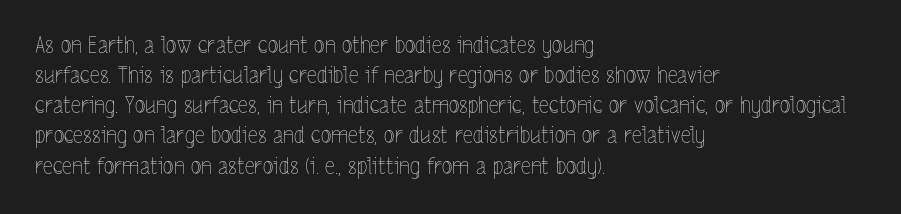
{"italic": "no", "bold": "no", "underline": "no", "align": "left", "line_spacing": "normal", "line_spacing_ratio": 1.37, "letter_spacing": "normal", "letter_spacing_em": 0.0, "glyph_px": 22}
